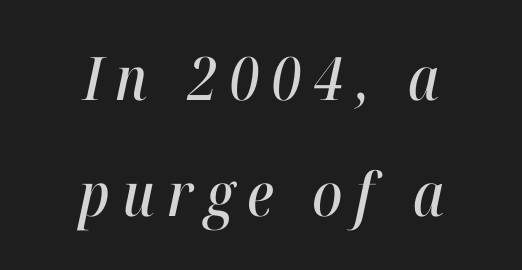
The image shows 60 px condensed type, italic (leaning right); set centered, loose line spacing (1.94x), unusually wide letter spacing (+0.21 em), not underlined; high stroke contrast and a medium x-height.
